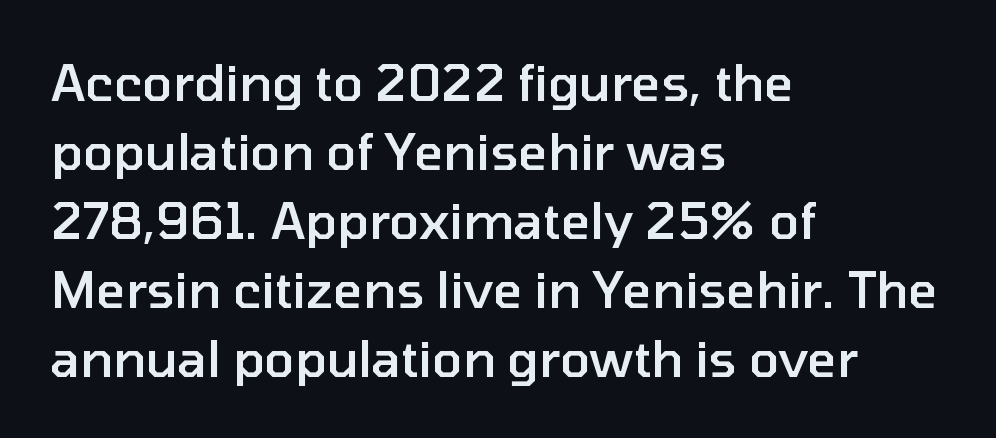
Q: Is the text bold? A: Semi-bold.
Q: Is the text italic (slanted)? A: No, it is upright.
Q: Is the typeface a serif or a sans-serif typeface? A: Sans-serif.
Q: Is the text underlined? A: No.
Q: How is the paragraph aligned? A: Left-aligned.
Q: Is the spacing between letters normal or unusually wide? A: Normal.
Q: Is the spacing between lines tight, normal or loose? A: Normal.
Q: Width (condensed, normal, or wide)? A: Normal.
Q: Stroke contrast? A: Low.
Q: x-height? A: Medium.
Q: Monospaced? A: No.
